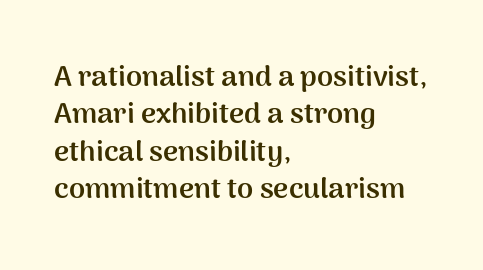
{"serif": "no", "italic": "no", "bold": "yes", "weight": "semibold", "width": "normal", "stroke_contrast": "medium", "x_height": "medium", "monospaced": "no", "underline": "no", "align": "left", "line_spacing": "normal", "line_spacing_ratio": 1.29, "letter_spacing": "normal", "letter_spacing_em": 0.0, "glyph_px": 29}
